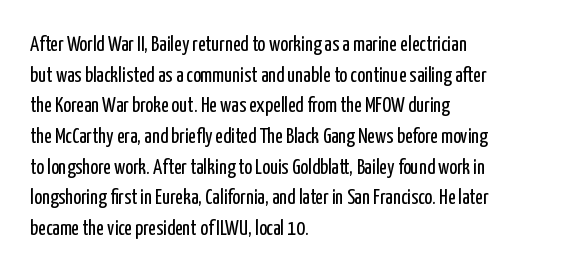
The strip under each line holds only bare page. The lines in this sample share a left origin and differ only in where they stop. The block of text has a typical density, with ordinary space between rows. A typesetter would call this zero additional tracking. Each stroke keeps to a modest, everyday thickness or less. Style check: upright.
